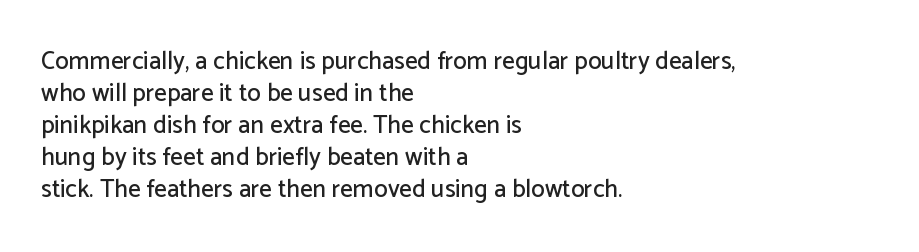
Q: Is the text italic (slanted)? A: No, it is upright.
Q: Is the text underlined? A: No.
Q: How is the paragraph aligned? A: Left-aligned.
Q: Is the spacing between letters normal or unusually wide? A: Normal.
Q: Is the spacing between lines tight, normal or loose? A: Normal.
